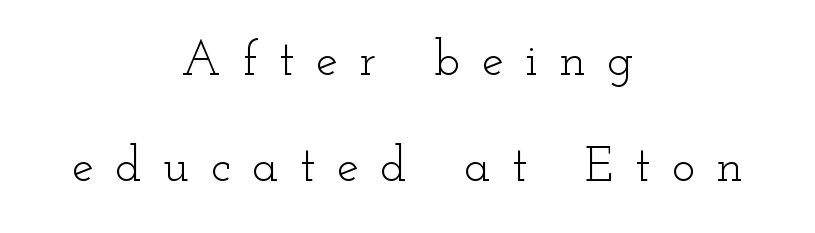
The image shows 49 px light, wide serif type, upright; set centered, loose line spacing (2.17x), unusually wide letter spacing (+0.44 em), not underlined; low stroke contrast and a small x-height.
